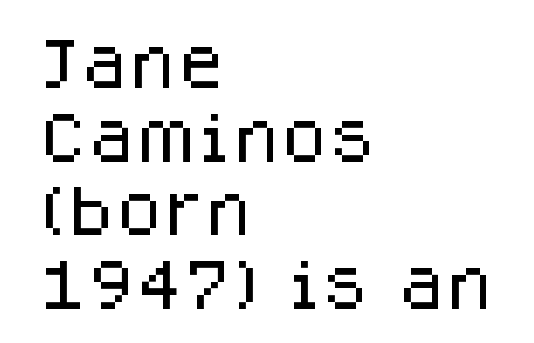
The image shows 55 px sans-serif type, upright; set left-aligned, normal line spacing (1.34x), normal letter spacing, not underlined; low stroke contrast and a large x-height.
